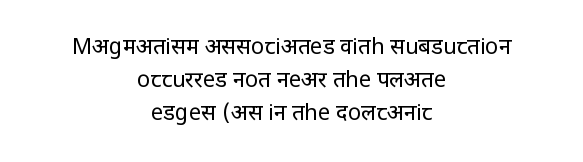
Type without underlining. Which margin do the lines hug? Neither — every line sits in the middle. There is no visible air inserted between adjacent glyphs. Stem width sits at or under what a default text font uses. Quick note: not italic, upright. Leading matches the norm, producing a regular column.
